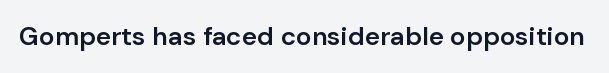
The image shows 26 px text type, upright; set normal letter spacing, not underlined.
